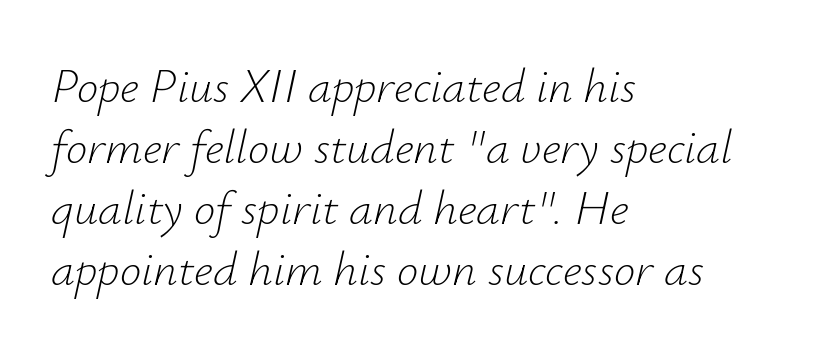
Q: Is the text bold? A: No.
Q: Is the text italic (slanted)? A: Yes, it leans right by about 12 degrees.
Q: Is the text underlined? A: No.
Q: How is the paragraph aligned? A: Left-aligned.
Q: Is the spacing between letters normal or unusually wide? A: Normal.
Q: Is the spacing between lines tight, normal or loose? A: Normal.
Q: Width (condensed, normal, or wide)? A: Normal.
Q: Stroke contrast? A: Low.
Q: x-height? A: Small.
Q: Monospaced? A: No.
